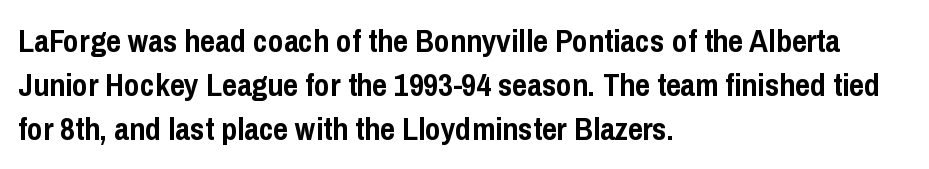
The image shows 32 px semibold, condensed sans-serif type, upright; set left-aligned, normal line spacing (1.38x), normal letter spacing, not underlined; low stroke contrast and a medium x-height.
